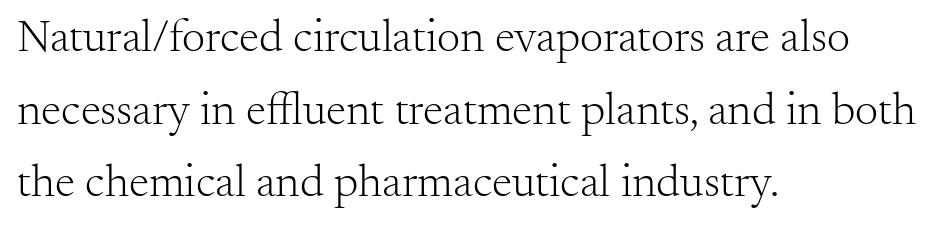
The rendering uses natural spacing where letterforms have individual widths. The specimen reads as upright at a glance. Notice how the passage keeps a crisp vertical edge on the left only. Unlike a clean sans, this face finishes its strokes with serifs. The baseline area is clear. Normally led — the rows are evenly, conventionally spaced.
